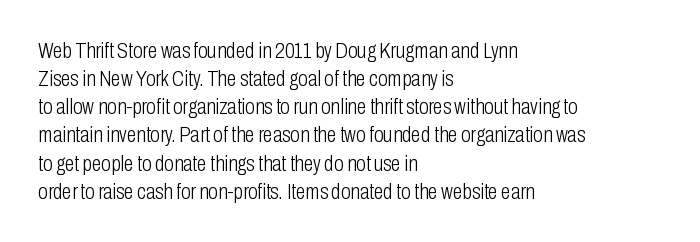
The image shows 22 px text type, upright; set left-aligned, normal line spacing (1.28x), normal letter spacing, not underlined.
